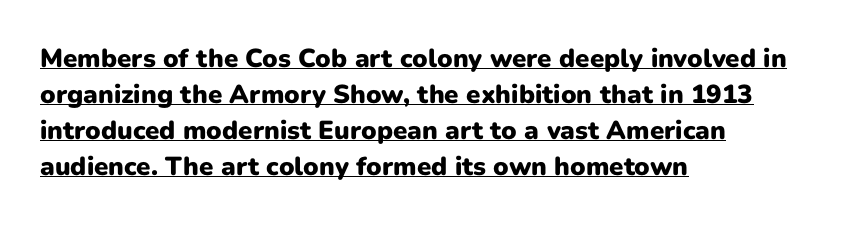
{"italic": "no", "bold": "yes", "underline": "yes", "align": "left", "line_spacing": "normal", "line_spacing_ratio": 1.38, "letter_spacing": "normal", "letter_spacing_em": 0.0, "glyph_px": 26}
